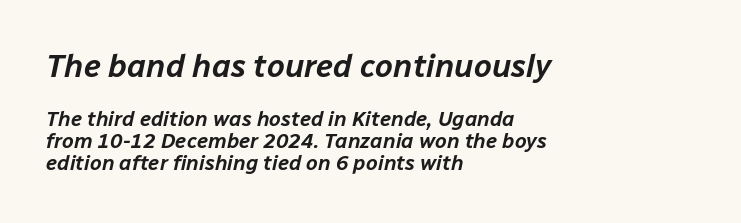
The passage shown begins with its larger block and ends with its smaller one. Tall strokes in this sample are angled rather than plumb. A typesetter would call this proportional, since set widths differ per character. The lines are packed closely together with very little leading. The compositor pushed each line to the left boundary. The specimen omits any rule beneath the text block's lines.
